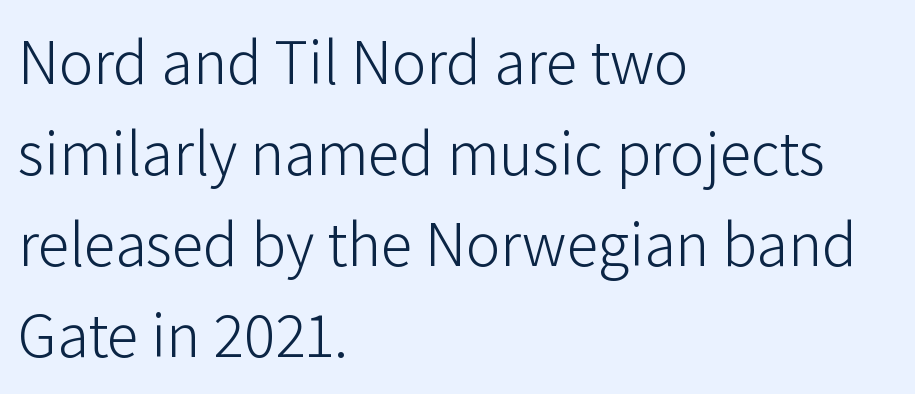
The rendering shows plain stroke endings on the letterforms — a sans-serif design. The foot of each line stays bare and open. Compared with a typical body face, this is equally light or lighter still. Unlike italic type, these characters show no tilt at all. Vertically, the passage feels balanced, rows spaced as you'd expect.
